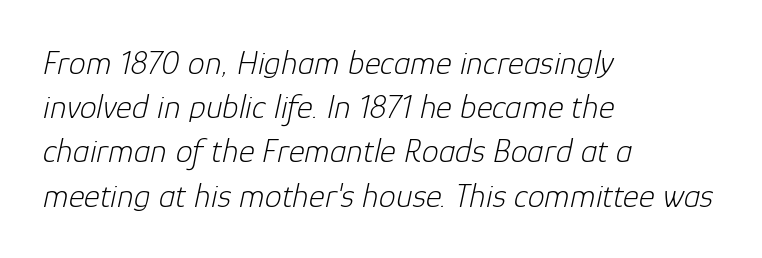
{"italic": "yes", "lean": "right", "slant_degrees": 12, "bold": "no", "weight": "light", "width": "normal", "stroke_contrast": "low", "x_height": "medium", "monospaced": "no", "underline": "no", "align": "left", "line_spacing": "normal", "line_spacing_ratio": 1.3, "letter_spacing": "normal", "letter_spacing_em": 0.0, "glyph_px": 34}
